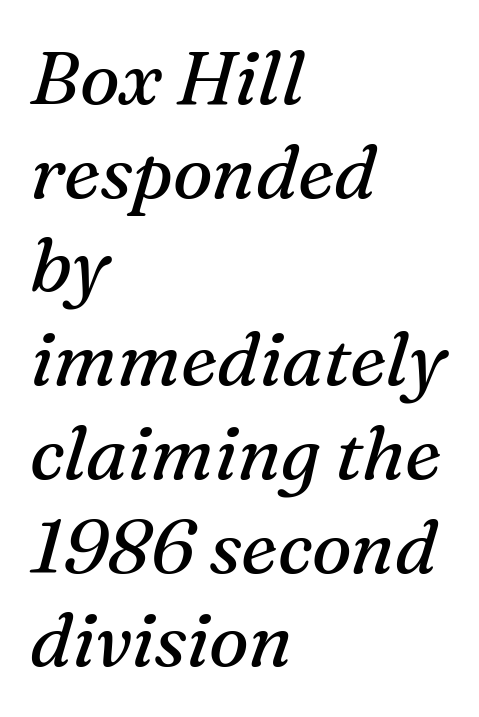
The image shows 75 px regular-weight serif type, italic (leaning right); set left-aligned, normal line spacing (1.25x), normal letter spacing, not underlined; medium stroke contrast and a medium x-height.
